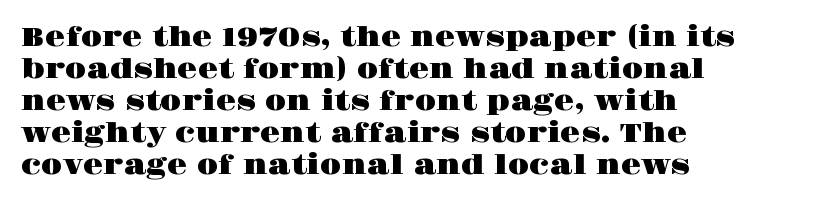
Standard letterfit; no display-style spreading of the glyphs. The string is rendered with underlining switched off. Compared with a centered layout, this one pins lines to the left instead. Vertical strokes here are truly vertical.
